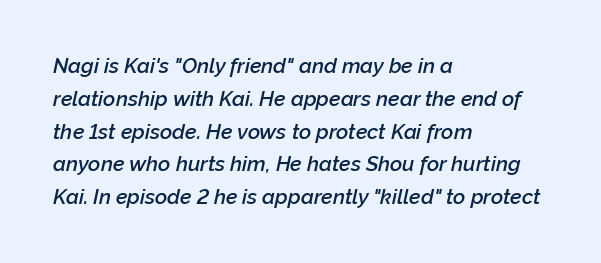
Q: Is the text bold? A: Semi-bold.
Q: Is the text italic (slanted)? A: Yes, it leans right by about 12 degrees.
Q: Is the text underlined? A: No.
Q: How is the paragraph aligned? A: Left-aligned.
Q: Is the spacing between letters normal or unusually wide? A: Normal.
Q: Is the spacing between lines tight, normal or loose? A: Normal.
